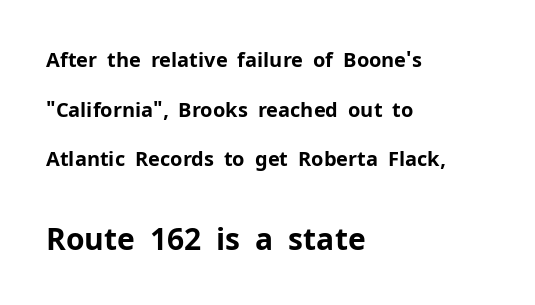
Does the bottom block carry the larger type? Yes, it does. Just letters on the line, the space beneath them empty. The letterforms sit shoulder to shoulder at normal distance. What's the leading like? Stretched, with rows far apart. A typesetter would label this face a sans. The letters are bold, with thick, heavy strokes.
